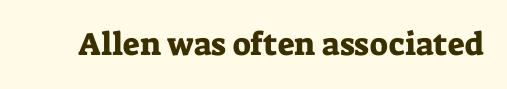
Observe the ordinary spacing: letters are neighbours, not strangers. A typesetter would call this proportional, since set widths differ per character. A roman cut, with each character standing at attention. Letters rest on an invisible, unmarked baseline. Is this a sans? No — the strokes have serifs.
